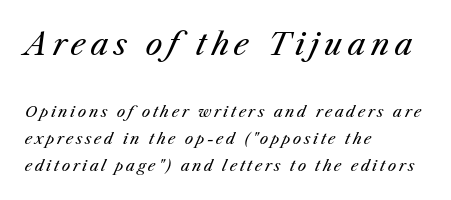
Q: Is the text bold? A: No.
Q: Is the text italic (slanted)? A: Yes, it leans right by about 25 degrees.
Q: Is the text underlined? A: No.
Q: How is the paragraph aligned? A: Left-aligned.
Q: Which block of text is set in a larger size, the first (top) or the second (bottom)? A: The first (top) one.
Q: Width (condensed, normal, or wide)? A: Normal.
Q: Stroke contrast? A: Medium.
Q: x-height? A: Medium.
Q: Monospaced? A: No.
